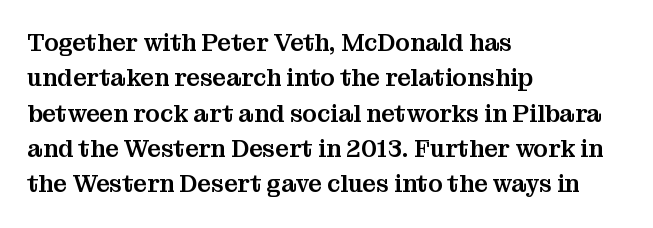
The passage shown stacks its lines at a standard gap. No extra tracking has been applied to these lines. Compared with a centered layout, this one pins lines to the left instead. The area under the type is left untouched. When letters stand straight like this, we call the style roman or upright.
